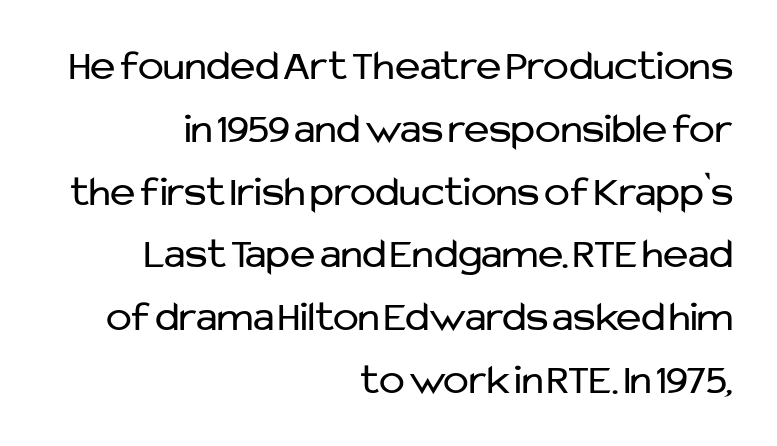
Q: Is the text bold? A: No.
Q: Is the text italic (slanted)? A: No, it is upright.
Q: Is the typeface a serif or a sans-serif typeface? A: Sans-serif.
Q: Is the text underlined? A: No.
Q: How is the paragraph aligned? A: Right-aligned.
Q: Is the spacing between letters normal or unusually wide? A: Normal.
Q: Is the spacing between lines tight, normal or loose? A: Normal.
Q: Width (condensed, normal, or wide)? A: Normal.
Q: Stroke contrast? A: Low.
Q: x-height? A: Medium.
Q: Monospaced? A: No.
